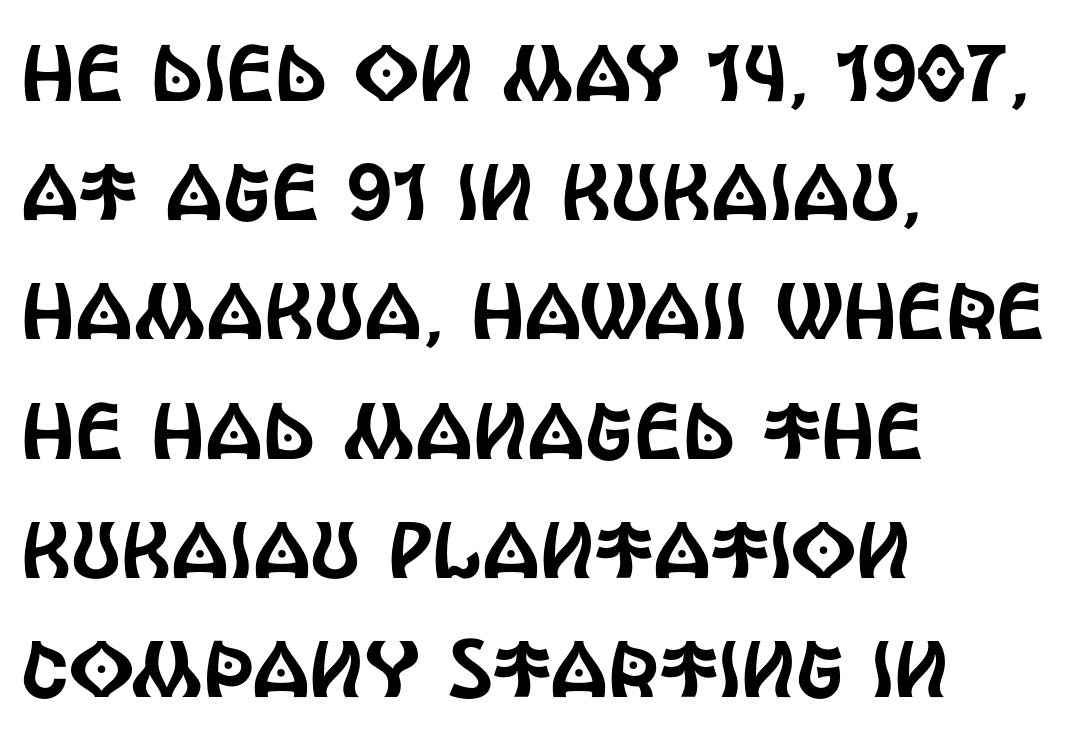
{"serif": "no", "italic": "no", "width": "condensed", "x_height": "large", "monospaced": "no", "underline": "no", "align": "left", "line_spacing": "normal", "line_spacing_ratio": 1.49, "letter_spacing": "normal", "letter_spacing_em": 0.0, "glyph_px": 80}
